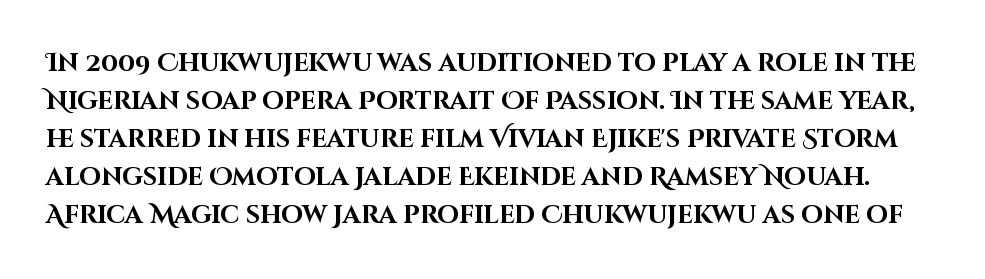
The image shows 25 px bold type, upright; set normal line spacing (1.52x), normal letter spacing, not underlined.
